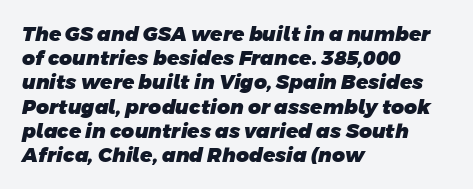
{"bold": "yes", "underline": "no", "align": "left", "line_spacing_ratio": 1.21, "letter_spacing": "normal", "letter_spacing_em": 0.0, "glyph_px": 20}
